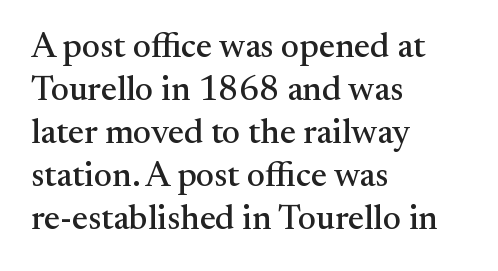
Compared with typical body copy, the letter spacing here is the same. The passage shown is typed in a proportional face where columns would drift. Examine the stroke ends and you'll spot serifs. The foot of each line stays bare and open. Caption: multi-line text, flush left, ragged right. Rendered with straight, roman letterforms.
